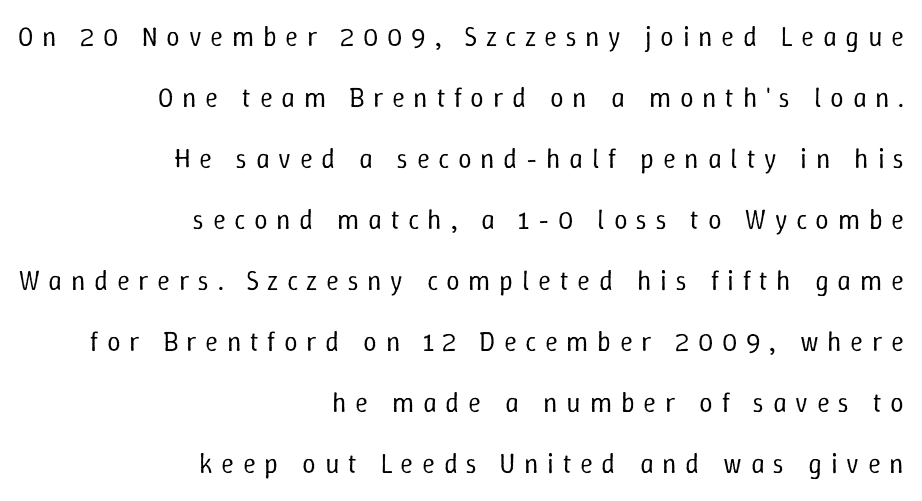
The characters are drawn with everyday or finer stroke widths. A student would call this right alignment; a typographer would say flush right, rag left. One glance says open: line gaps are wider than usual. Ordinary non-slanted type is in use.
